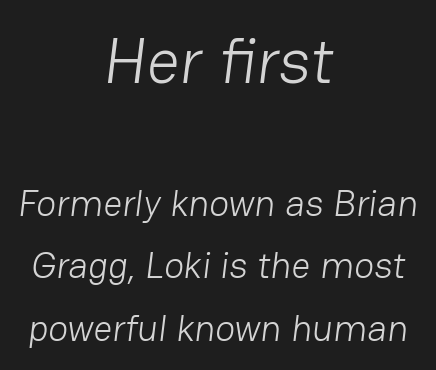
The horizontal fit of the characters is conventional and even. The passage shown is typed in a proportional face where columns would drift. Grotesque or geometric, the face here clearly has no serifs. Is the type heavy? It reads as light-to-regular instead. Reading down the block, each line starts at a different indent, mirrored at its end.
